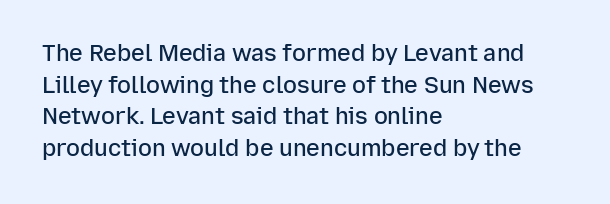
How would I describe the line gaps? Plain and ordinary. A fair bit of extra ink — the face is semibold, not bold. Check the space under the baseline: it is left empty. Style check: upright.
